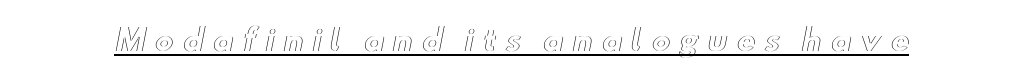
{"width": "wide", "x_height": "small", "monospaced": "no", "underline": "yes", "letter_spacing": "wide", "letter_spacing_em": 0.29, "glyph_px": 29}
